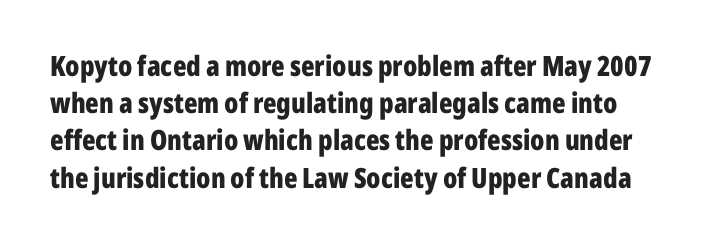
Q: Is the text bold? A: Yes.
Q: Is the text italic (slanted)? A: No, it is upright.
Q: Is the typeface a serif or a sans-serif typeface? A: Sans-serif.
Q: Is the text underlined? A: No.
Q: Is the spacing between letters normal or unusually wide? A: Normal.
Q: Is the spacing between lines tight, normal or loose? A: Normal.
Q: Width (condensed, normal, or wide)? A: Condensed.
Q: Stroke contrast? A: Low.
Q: x-height? A: Medium.
Q: Monospaced? A: No.
